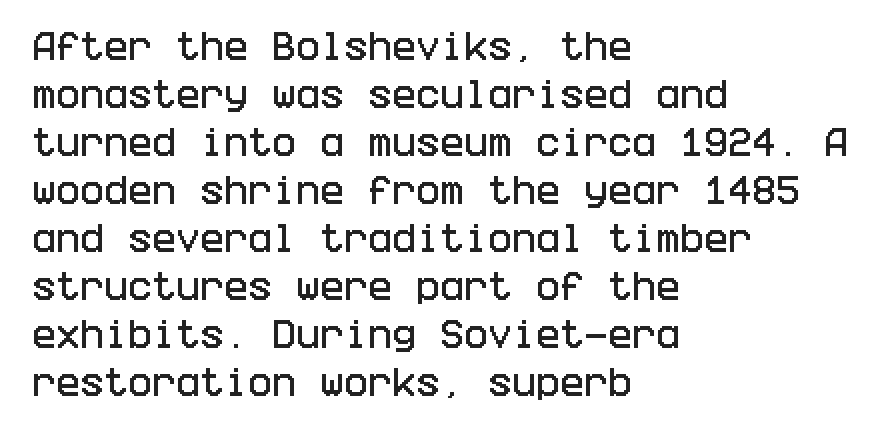
{"serif": "no", "italic": "no", "width": "condensed", "stroke_contrast": "low", "x_height": "large", "underline": "no", "align": "left", "line_spacing": "normal", "line_spacing_ratio": 1.5, "letter_spacing": "normal", "letter_spacing_em": 0.0, "glyph_px": 32}
